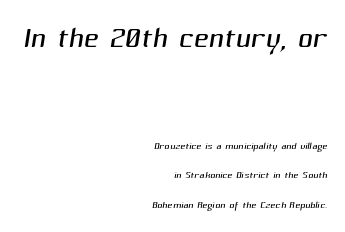
{"serif": "no", "bold": "no", "weight": "light", "width": "normal", "stroke_contrast": "medium", "x_height": "medium", "monospaced": "no", "underline": "no", "align": "right", "line_spacing": "loose", "line_spacing_ratio": 2.14, "letter_spacing": "normal", "letter_spacing_em": 0.0, "larger_block": "first", "size_ratio": 2.93, "glyph_px": 41}
